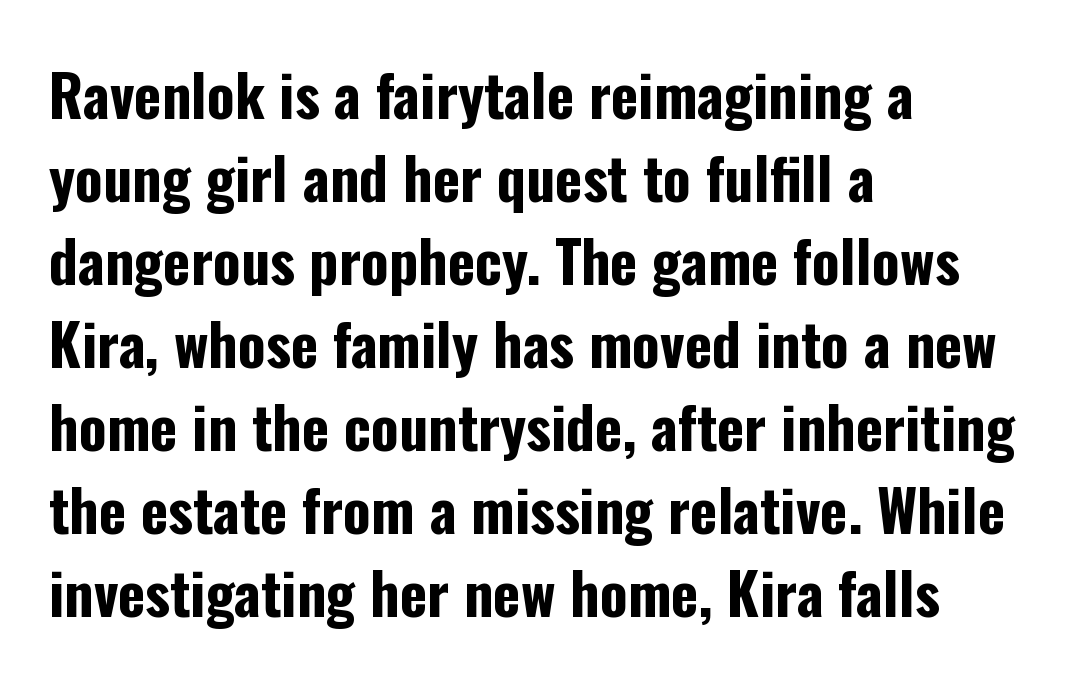
The image shows 58 px bold, condensed sans-serif type, upright; set left-aligned, normal line spacing (1.43x), normal letter spacing, not underlined; low stroke contrast and a medium x-height.
